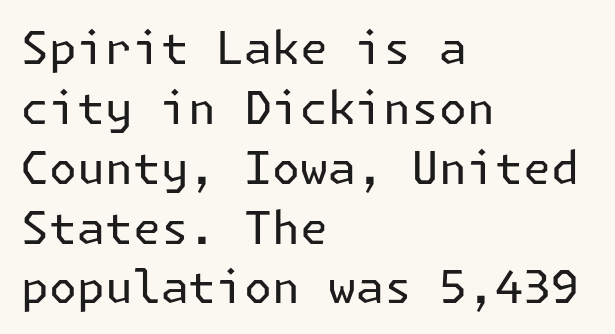
The characters display no serif detailing; their extremities are plain. In terms of letterspacing, this is plain default setting. Descender tails drop into unmarked territory. The passage shown stacks its lines at a standard gap. Where is the straight margin? On the left.
